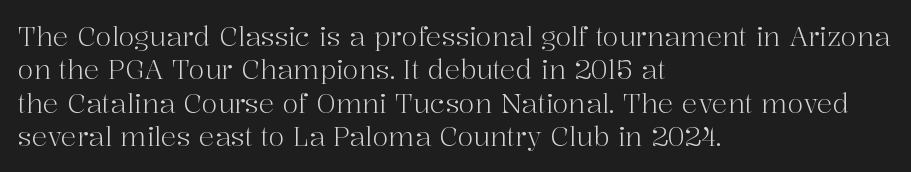
Q: Is the text bold? A: No.
Q: Is the text italic (slanted)? A: No, it is upright.
Q: Is the text underlined? A: No.
Q: How is the paragraph aligned? A: Left-aligned.
Q: Is the spacing between letters normal or unusually wide? A: Normal.
Q: Is the spacing between lines tight, normal or loose? A: Normal.
